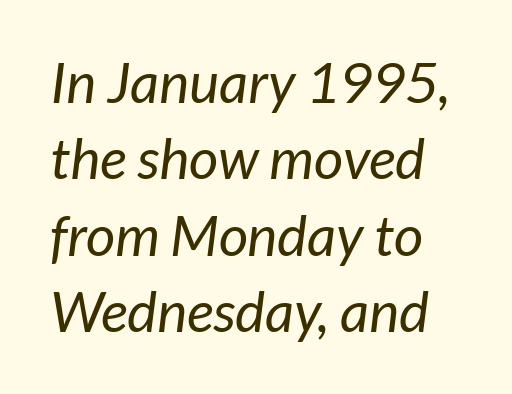
Q: Is the text bold? A: No.
Q: Is the typeface a serif or a sans-serif typeface? A: Sans-serif.
Q: Is the text underlined? A: No.
Q: Is the spacing between letters normal or unusually wide? A: Normal.
Q: Is the spacing between lines tight, normal or loose? A: Normal.
Q: Width (condensed, normal, or wide)? A: Normal.
Q: Stroke contrast? A: Low.
Q: x-height? A: Medium.
Q: Monospaced? A: No.
